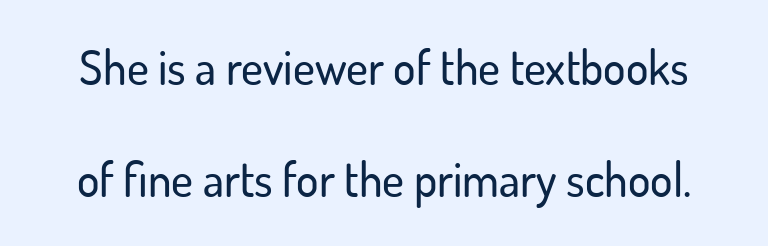
The letters stand straight up with perfectly vertical stems. What's the leading like? Stretched, with rows far apart. Unmarked baselines from the first word to the last. I'd call this a sans setting — the letters go barefoot.
